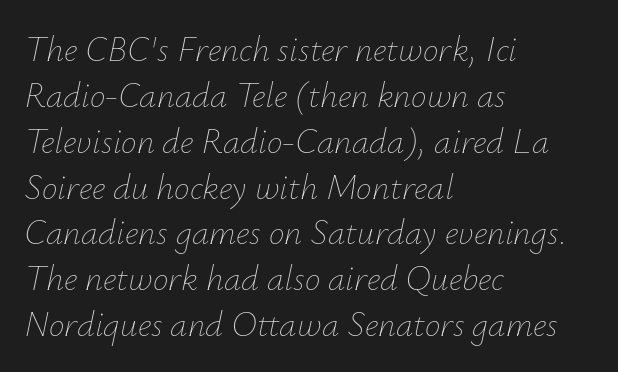
The specimen omits any rule beneath the text block's lines. Stem width sits at or under what a default text font uses. The letters are slanted; this is an italic face. If you drew a ruler down the left edge, every line would touch it. Is this a fixed-width face? No — the glyphs have proportional, varying widths. Regarding leading, the lines here are spaced in the standard way.
